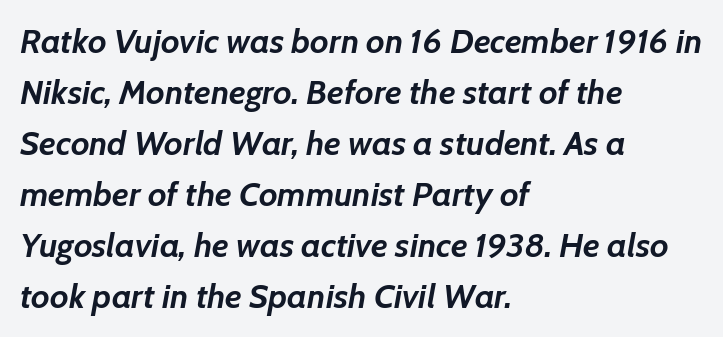
The image shows 34 px semibold type, italic (leaning right); set left-aligned, normal line spacing (1.5x), normal letter spacing, not underlined; low stroke contrast and a medium x-height.
